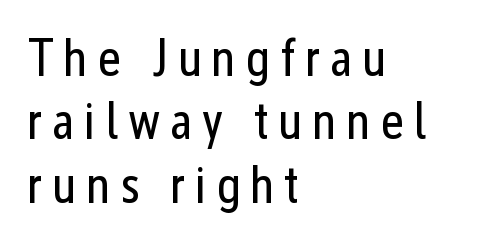
Varying glyph widths throughout — classic text-font behaviour. The weight tops out at a normal text grade. Does the lettering tilt? It doesn't — this is upright. Is this a sans? Yes — the strokes have no serifs. Each line starts at the same left margin while the right side varies. The zone under the glyphs is completely vacant.
